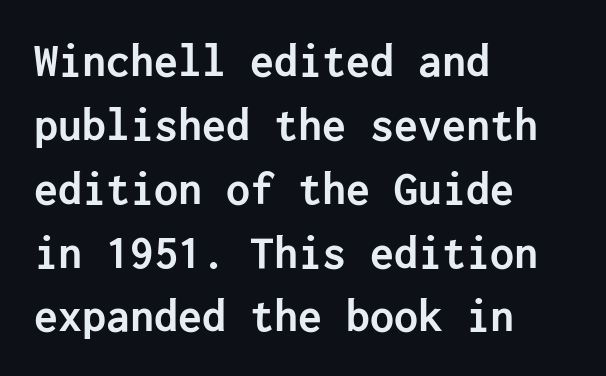
The image shows 48 px semibold sans-serif type, upright; set left-aligned, normal line spacing (1.33x), normal letter spacing, not underlined; low stroke contrast and a medium x-height.
